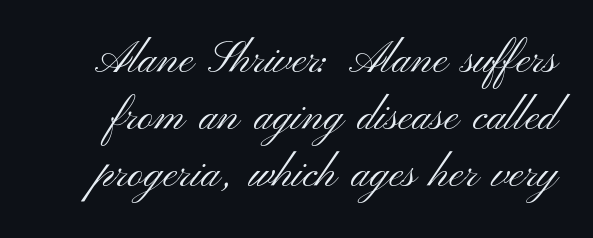
{"serif": "no", "bold": "no", "weight": "light", "width": "wide", "stroke_contrast": "medium", "x_height": "small", "monospaced": "no", "underline": "no", "line_spacing": "normal", "line_spacing_ratio": 1.33, "letter_spacing": "normal", "letter_spacing_em": 0.0, "glyph_px": 43}
